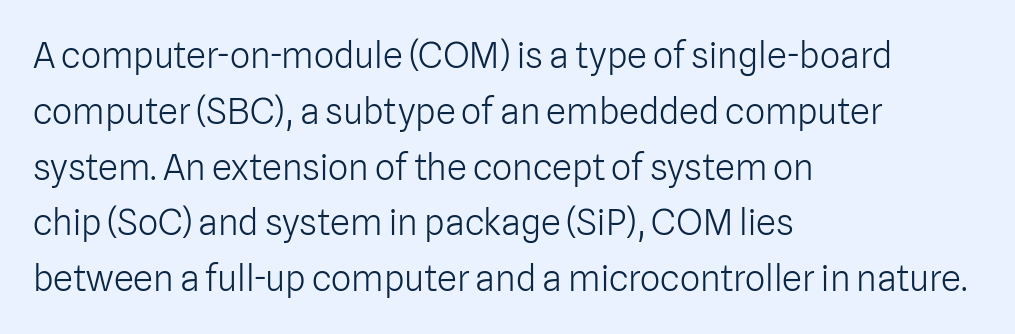
Q: Is the text bold? A: No.
Q: Is the text italic (slanted)? A: No, it is upright.
Q: Is the typeface a serif or a sans-serif typeface? A: Sans-serif.
Q: Is the text underlined? A: No.
Q: How is the paragraph aligned? A: Left-aligned.
Q: Is the spacing between letters normal or unusually wide? A: Normal.
Q: Is the spacing between lines tight, normal or loose? A: Normal.
Q: Width (condensed, normal, or wide)? A: Normal.
Q: Stroke contrast? A: Low.
Q: x-height? A: Medium.
Q: Monospaced? A: No.
